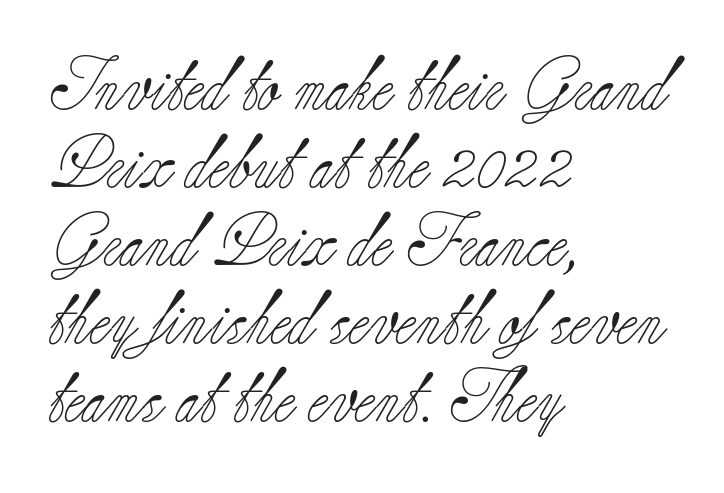
You could call the tracking neutral — neither tight nor loose. These lines are set flush left with a ragged right edge. Is this a fixed-width face? No — the glyphs have proportional, varying widths. The rendering uses a moderate line-height, typical for paragraphs. The strip under each line holds only bare page.
